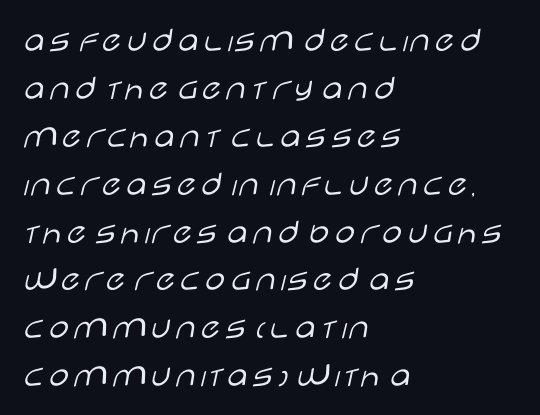
No heavy texture on the line: the type isn't bold. The space beneath each line is pristine and unruled. Does extra space separate the letters? No, they use regular spacing.
